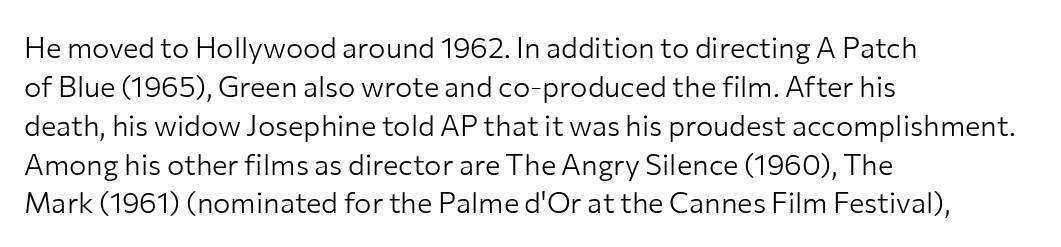
The image shows 29 px light sans-serif type, upright; set left-aligned, normal line spacing (1.34x), normal letter spacing, not underlined; low stroke contrast and a medium x-height.
